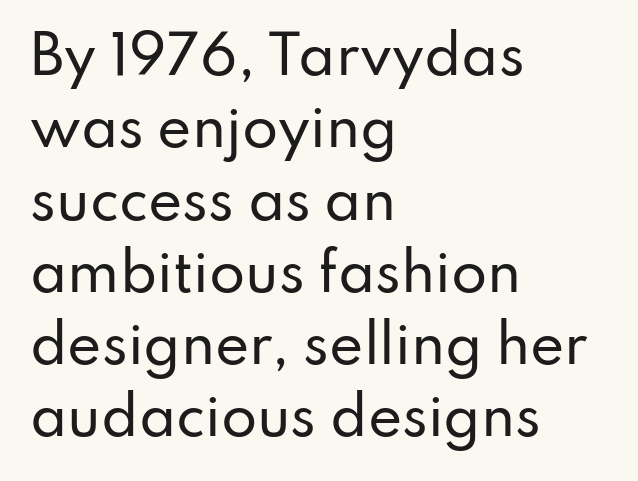
Observe the absence of serifs on each vertical stroke in this sample. The rendering anchors every line to the left-hand side. Here the designer chose a conventional face with non-uniform glyph widths. Words float on clear page, feet unadorned. Notice how descenders clear the ascenders below comfortably — that's standard leading.
